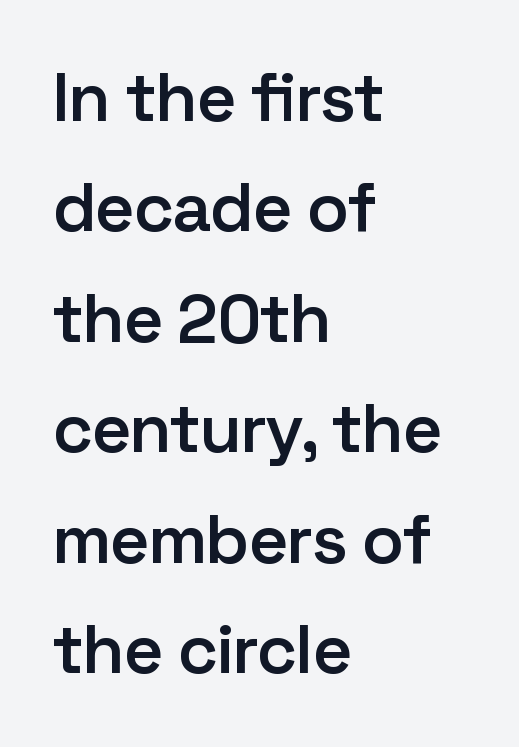
{"serif": "no", "italic": "no", "bold": "semi", "weight": "semibold", "width": "normal", "stroke_contrast": "low", "x_height": "medium", "monospaced": "no", "underline": "no", "align": "left", "line_spacing": "normal", "line_spacing_ratio": 1.6, "letter_spacing": "normal", "letter_spacing_em": 0.0, "glyph_px": 69}
